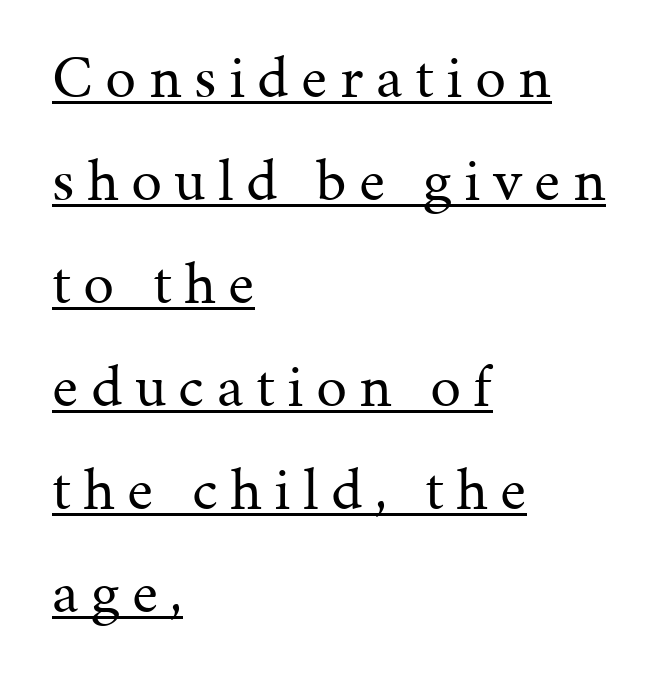
{"serif": "yes", "italic": "no", "bold": "no", "weight": "regular", "width": "normal", "stroke_contrast": "medium", "x_height": "medium", "monospaced": "no", "underline": "yes", "align": "left", "line_spacing": "normal", "line_spacing_ratio": 1.66, "letter_spacing": "wide", "letter_spacing_em": 0.2, "glyph_px": 62}
